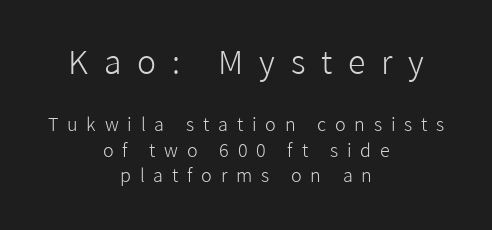
Q: Is the text bold? A: No.
Q: Is the text italic (slanted)? A: No, it is upright.
Q: Is the typeface a serif or a sans-serif typeface? A: Sans-serif.
Q: Is the text underlined? A: No.
Q: How is the paragraph aligned? A: Centered.
Q: Is the spacing between letters normal or unusually wide? A: Unusually wide.
Q: Is the spacing between lines tight, normal or loose? A: Normal.
Q: Which block of text is set in a larger size, the first (top) or the second (bottom)? A: The first (top) one.
Q: Width (condensed, normal, or wide)? A: Normal.
Q: Stroke contrast? A: Low.
Q: x-height? A: Medium.
Q: Monospaced? A: No.
